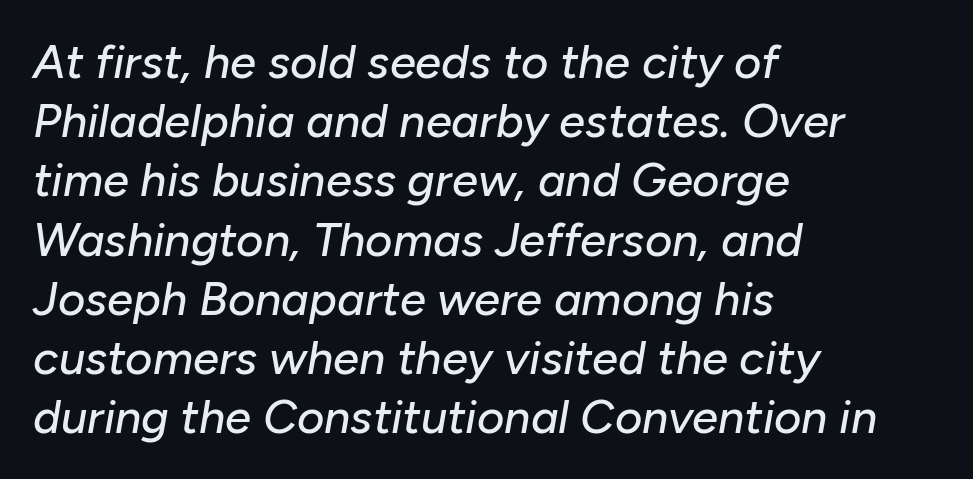
The image shows 47 px text type, italic (leaning right); set left-aligned, normal line spacing (1.26x), normal letter spacing, not underlined; low stroke contrast and a medium x-height.
